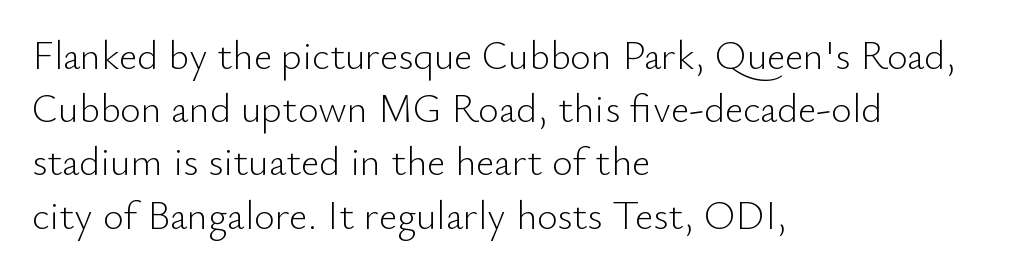
Short and long lines alike share a common starting point at left. The passage shown has conventional tracking throughout. These lines are rendered in a variable-pitch font. Reading down the column, the eye jumps a familiar distance to each next line. Font category for this specimen: sans-serif. Unlike italic type, these characters show no tilt at all.
